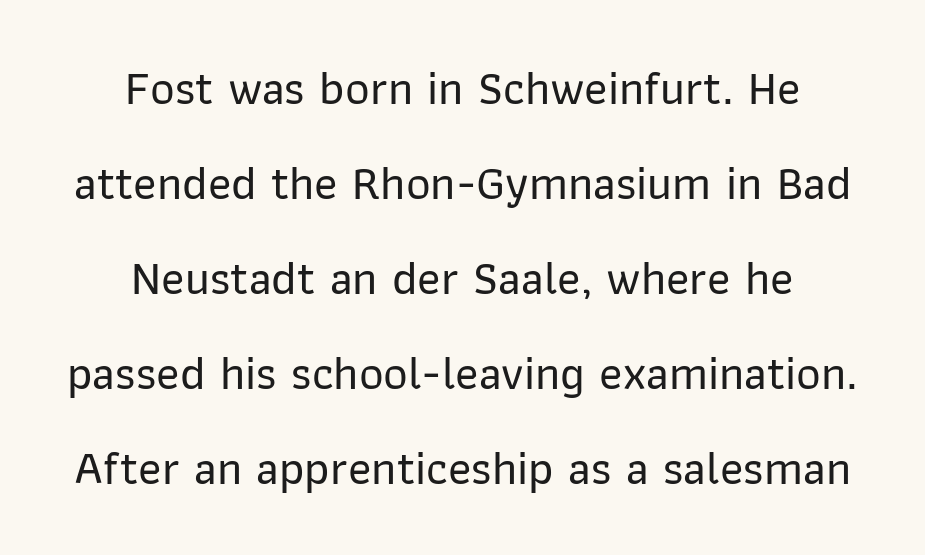
A great deal of white space separates one row of letters from the next. Every stem runs plumb, perpendicular to the baseline. Rule under the text: the space is simply empty. The passage shown is typeset with a sans-serif family.
